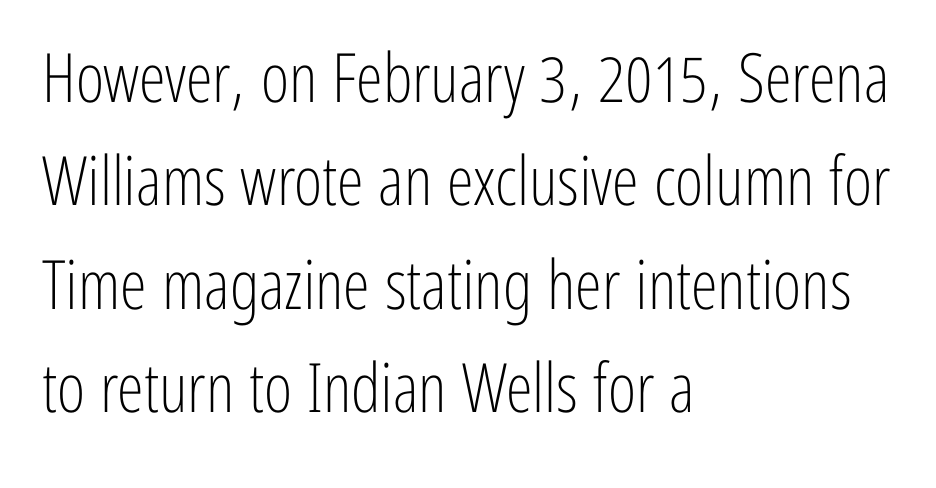
The image shows 68 px light, condensed sans-serif type, upright; set left-aligned, normal line spacing (1.52x), normal letter spacing, not underlined; low stroke contrast and a medium x-height.
